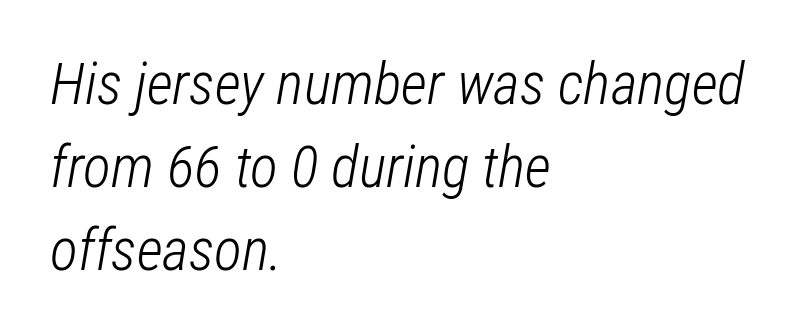
The typeface has the unassuming heft of standard copy or less. Varying glyph widths throughout — classic text-font behaviour. The string is rendered with underlining switched off. Nobody touched the tracking dial on this one. You can tell it's italic because the verticals aren't actually vertical. Students, observe: this is what conventionally led text looks like.
